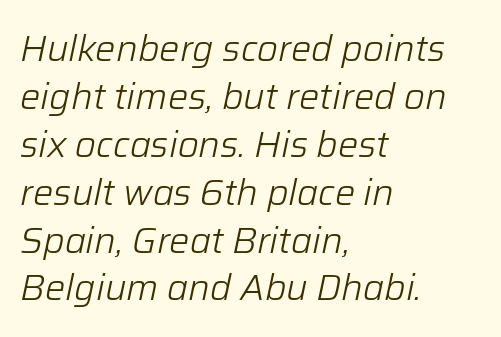
The rows are spaced the way most documents space them. In CSS terms this would be text-align: left. The font sits on the lighter half of the weight spectrum, regular included. Observe the ordinary spacing: letters are neighbours, not strangers. Varying glyph widths throughout — classic text-font behaviour.
